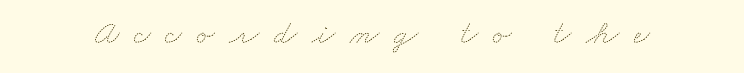
Q: Is the text bold? A: No.
Q: Is the text underlined? A: No.
Q: Is the spacing between letters normal or unusually wide? A: Unusually wide.
Q: Width (condensed, normal, or wide)? A: Wide.
Q: Stroke contrast? A: Medium.
Q: x-height? A: Small.
Q: Monospaced? A: No.
